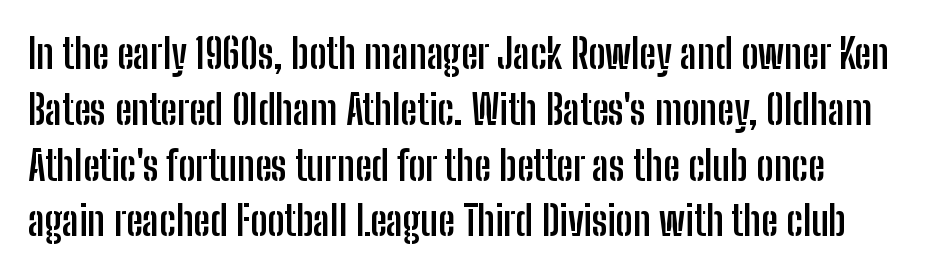
Q: Is the text bold? A: Yes.
Q: Is the text italic (slanted)? A: No, it is upright.
Q: Is the typeface a serif or a sans-serif typeface? A: Sans-serif.
Q: Is the text underlined? A: No.
Q: Is the spacing between letters normal or unusually wide? A: Normal.
Q: Is the spacing between lines tight, normal or loose? A: Normal.
Q: Width (condensed, normal, or wide)? A: Condensed.
Q: Stroke contrast? A: Low.
Q: x-height? A: Medium.
Q: Monospaced? A: No.
